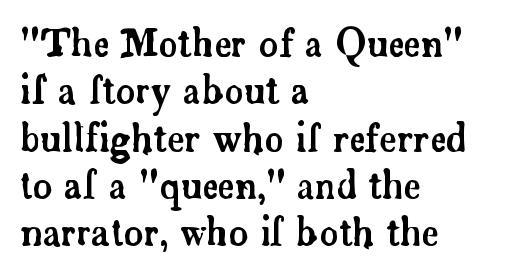
{"serif": "yes", "italic": "no", "width": "normal", "stroke_contrast": "low", "x_height": "small", "monospaced": "no", "underline": "no", "align": "left", "line_spacing": "normal", "line_spacing_ratio": 1.28, "letter_spacing": "normal", "letter_spacing_em": 0.0, "glyph_px": 37}
